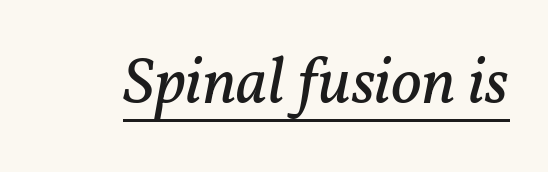
Short note: letters normally spaced. Emphasis is given by a line drawn under the lettering. Type style note: has serifs. This is oblique type, the kind used for emphasis or titles. You could not count columns in this text — the font is proportionally spaced. Bold? No — there's no thickening of the strokes.
